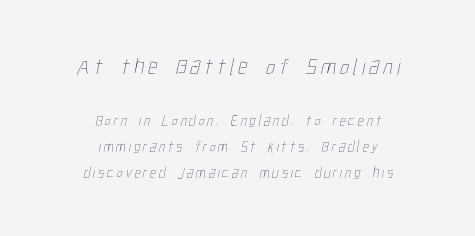
Q: Is the text bold? A: No.
Q: Is the text underlined? A: No.
Q: How is the paragraph aligned? A: Centered.
Q: Which block of text is set in a larger size, the first (top) or the second (bottom)? A: The first (top) one.
